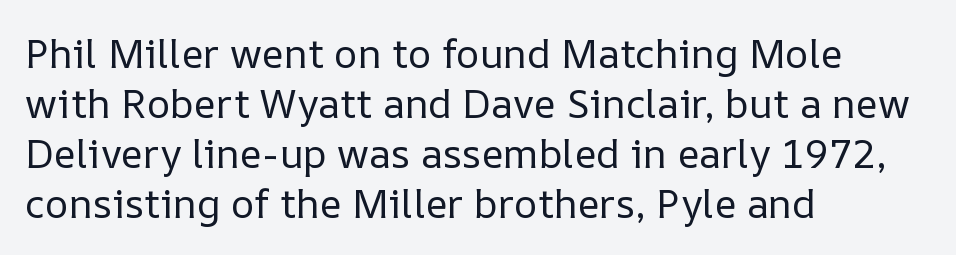
Q: Is the text bold? A: No.
Q: Is the text italic (slanted)? A: No, it is upright.
Q: Is the text underlined? A: No.
Q: How is the paragraph aligned? A: Left-aligned.
Q: Is the spacing between letters normal or unusually wide? A: Normal.
Q: Is the spacing between lines tight, normal or loose? A: Normal.
Q: Width (condensed, normal, or wide)? A: Normal.
Q: Stroke contrast? A: Low.
Q: x-height? A: Medium.
Q: Monospaced? A: No.
